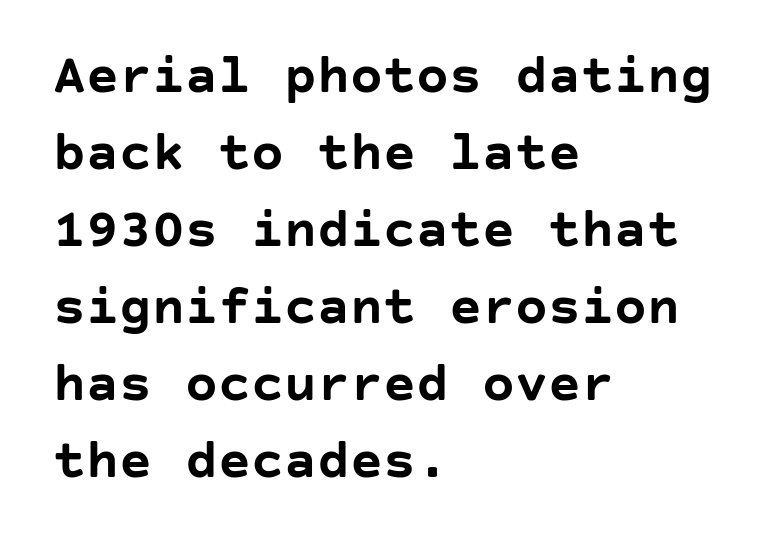
Q: Is the text bold? A: Yes.
Q: Is the text italic (slanted)? A: No, it is upright.
Q: Is the typeface a serif or a sans-serif typeface? A: Sans-serif.
Q: Is the text underlined? A: No.
Q: How is the paragraph aligned? A: Left-aligned.
Q: Is the spacing between letters normal or unusually wide? A: Normal.
Q: Is the spacing between lines tight, normal or loose? A: Normal.
Q: Width (condensed, normal, or wide)? A: Normal.
Q: Stroke contrast? A: Low.
Q: x-height? A: Large.
